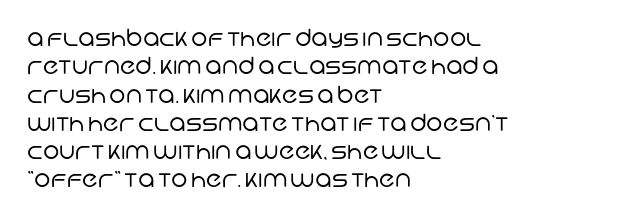
The image shows 23 px text type; set left-aligned, line spacing 1.23x, normal letter spacing, not underlined.
